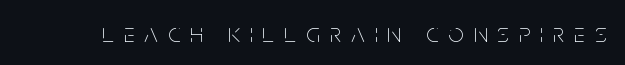
{"italic": "no", "bold": "no", "underline": "no", "letter_spacing": "wide", "letter_spacing_em": 0.37, "glyph_px": 27}
